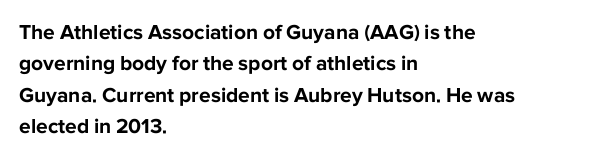
Set as a true bold cut, around the 700 mark. You can tell it's not italic because the verticals are truly vertical. Horizontally, the lines are justified to the leading edge only. Evenly set lines give the paragraph a standard silhouette. Just letters on the line, the space beneath them empty. Compared with typical body copy, the letter spacing here is the same.
